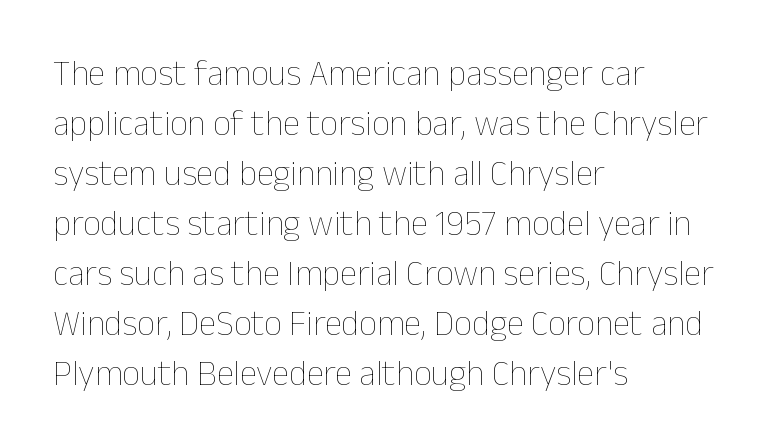
The image shows 35 px thin type, upright; set left-aligned, normal line spacing (1.43x), normal letter spacing, not underlined; low stroke contrast and a medium x-height.
